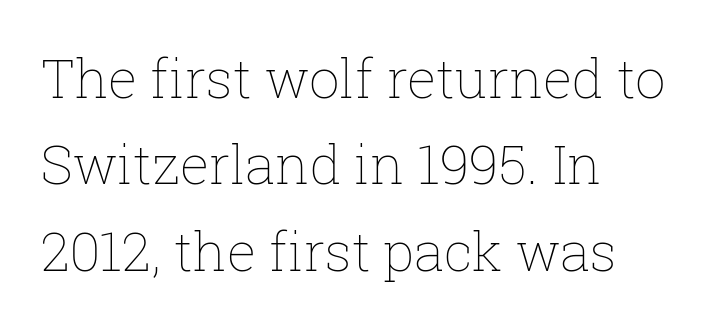
{"italic": "no", "bold": "no", "weight": "thin", "width": "normal", "stroke_contrast": "low", "x_height": "medium", "monospaced": "no", "underline": "no", "align": "left", "line_spacing": "normal", "line_spacing_ratio": 1.6, "letter_spacing": "normal", "letter_spacing_em": 0.0, "glyph_px": 54}
